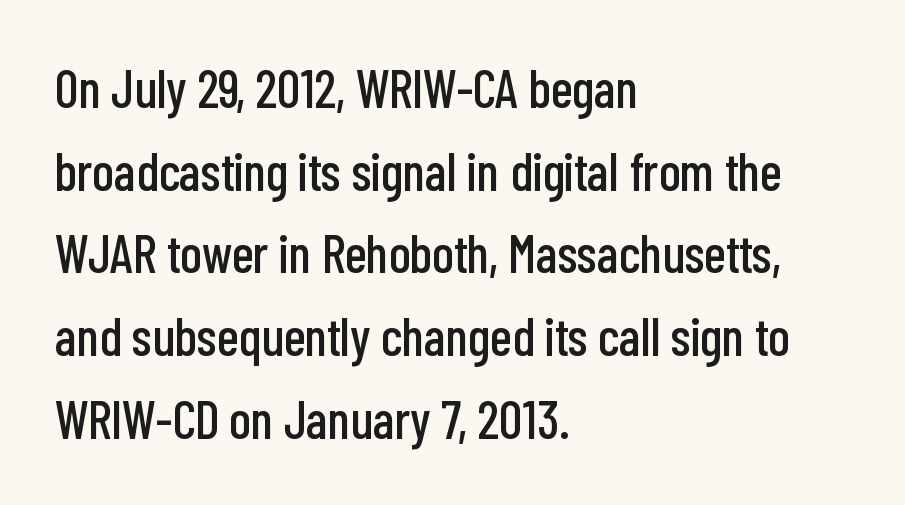
The image shows 53 px condensed sans-serif type, upright; set left-aligned, normal line spacing (1.56x), normal letter spacing, not underlined; low stroke contrast and a medium x-height.
